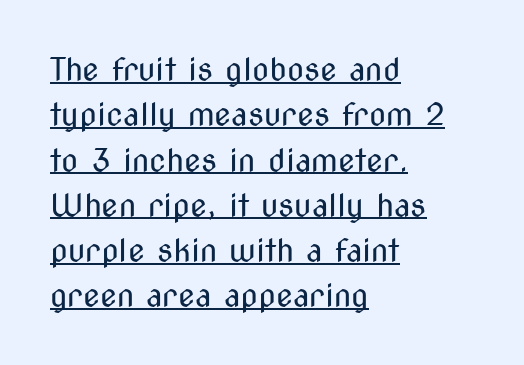
Here the glyphs are tracked normally, forming tight word shapes. The letters stand upright; this is a roman face. Typeset ragged right — the left edge is the straight one. Do the characters align in a grid? No, the font is proportional. The text was rendered using a sans face with plain stroke endings.
